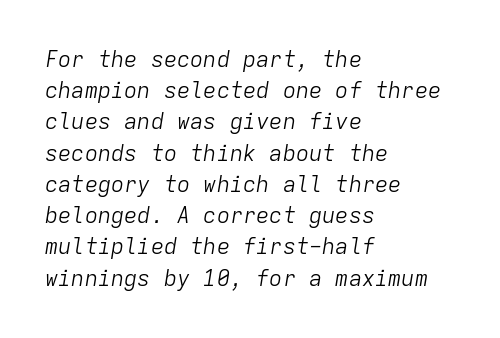
{"italic": "yes", "lean": "right", "slant_degrees": 9, "bold": "no", "underline": "no", "align": "left", "line_spacing": "normal", "line_spacing_ratio": 1.42, "letter_spacing": "normal", "letter_spacing_em": 0.0, "glyph_px": 22}
